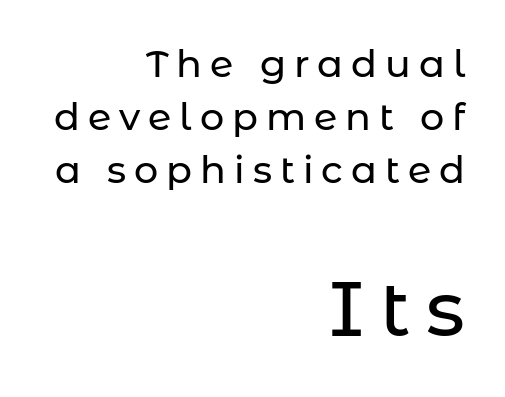
Q: Is the text italic (slanted)? A: No, it is upright.
Q: Is the typeface a serif or a sans-serif typeface? A: Sans-serif.
Q: Is the text underlined? A: No.
Q: How is the paragraph aligned? A: Right-aligned.
Q: Is the spacing between letters normal or unusually wide? A: Unusually wide.
Q: Is the spacing between lines tight, normal or loose? A: Normal.
Q: Which block of text is set in a larger size, the first (top) or the second (bottom)? A: The second (bottom) one.
Q: Width (condensed, normal, or wide)? A: Normal.
Q: Stroke contrast? A: Low.
Q: x-height? A: Medium.
Q: Monospaced? A: No.
